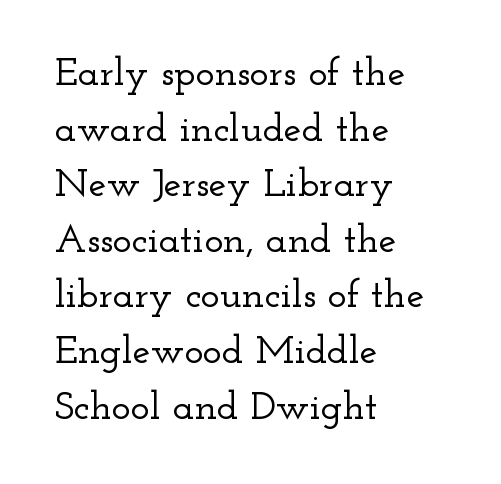
{"serif": "yes", "italic": "no", "width": "wide", "stroke_contrast": "low", "x_height": "small", "monospaced": "no", "underline": "no", "align": "left", "line_spacing": "normal", "line_spacing_ratio": 1.39, "letter_spacing": "normal", "letter_spacing_em": 0.0, "glyph_px": 40}
